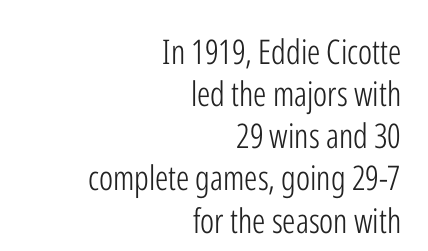
The image shows 34 px light, condensed sans-serif type, upright; set right-aligned, line spacing 1.24x, normal letter spacing, not underlined; low stroke contrast and a medium x-height.
